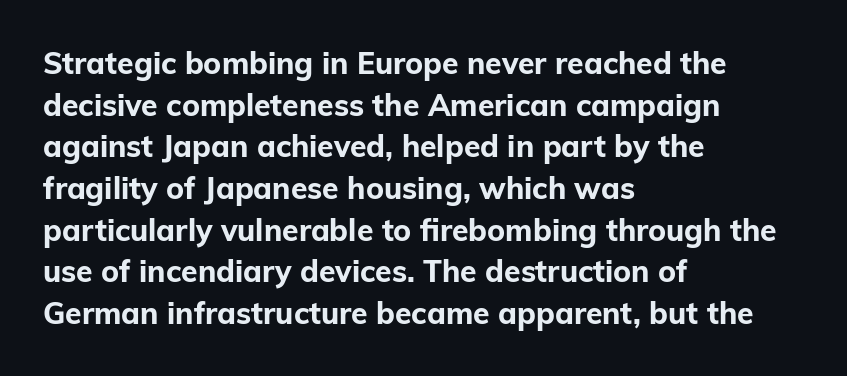
Q: Is the text bold? A: Yes.
Q: Is the text italic (slanted)? A: No, it is upright.
Q: Is the typeface a serif or a sans-serif typeface? A: Sans-serif.
Q: Is the text underlined? A: No.
Q: How is the paragraph aligned? A: Left-aligned.
Q: Is the spacing between letters normal or unusually wide? A: Normal.
Q: Is the spacing between lines tight, normal or loose? A: Normal.
Q: Width (condensed, normal, or wide)? A: Normal.
Q: Stroke contrast? A: Low.
Q: x-height? A: Medium.
Q: Monospaced? A: No.
